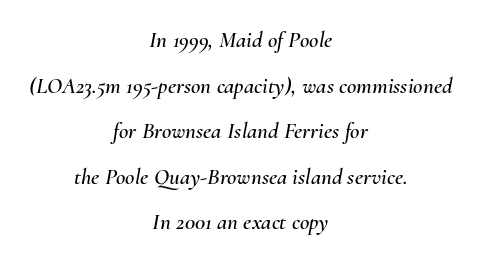
Centered paragraph, ragged on both sides. Type without underlining. Loosely led — the rows are spread out. This sample uses plain, unmodified letter spacing. Notice how the stems are inclined rather than vertical — that's the hallmark of italics.
